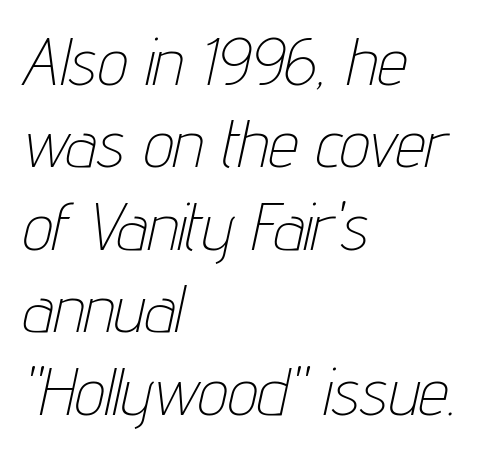
{"italic": "yes", "lean": "right", "slant_degrees": 12, "bold": "no", "weight": "thin", "width": "condensed", "stroke_contrast": "low", "x_height": "medium", "monospaced": "no", "underline": "no", "align": "left", "line_spacing_ratio": 1.23, "letter_spacing": "normal", "letter_spacing_em": 0.0, "glyph_px": 67}
